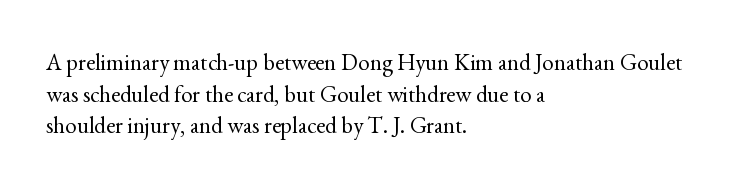
The strokes are not fattened; the text isn't bold. Beneath every word, the page is bare. Every row of glyphs begins at an identical x-position on the left. In terms of posture, this sample is upright.
